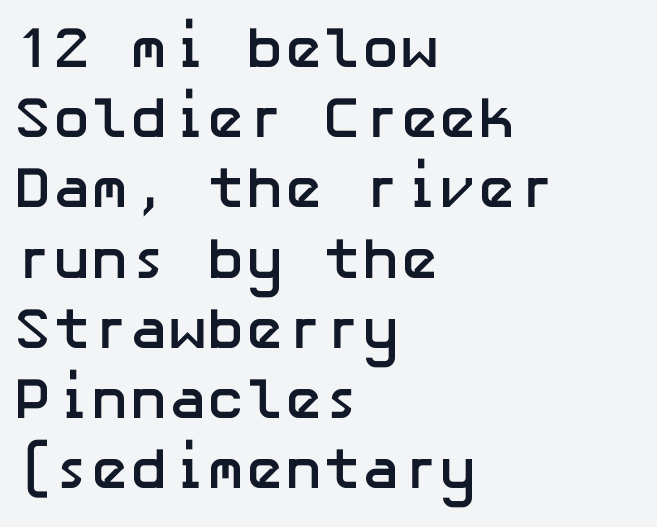
The image shows 58 px semibold sans-serif type, upright; set left-aligned, line spacing 1.21x, normal letter spacing, not underlined; low stroke contrast and a medium x-height.
